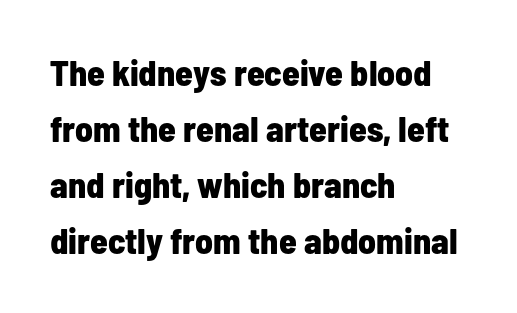
{"serif": "no", "italic": "no", "bold": "yes", "weight": "bold", "width": "condensed", "stroke_contrast": "low", "x_height": "medium", "monospaced": "no", "underline": "no", "align": "left", "line_spacing": "normal", "line_spacing_ratio": 1.56, "letter_spacing": "normal", "letter_spacing_em": 0.0, "glyph_px": 36}
